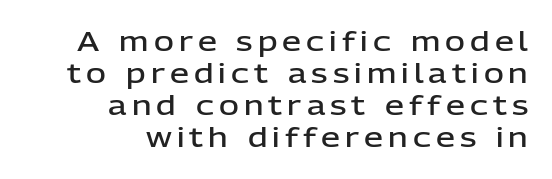
Q: Is the text bold? A: Semi-bold.
Q: Is the text italic (slanted)? A: No, it is upright.
Q: Is the text underlined? A: No.
Q: How is the paragraph aligned? A: Right-aligned.
